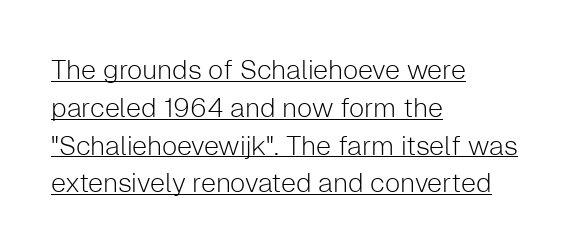
{"italic": "no", "bold": "no", "underline": "yes", "align": "left", "line_spacing": "normal", "line_spacing_ratio": 1.4, "letter_spacing": "normal", "letter_spacing_em": 0.0, "glyph_px": 27}
